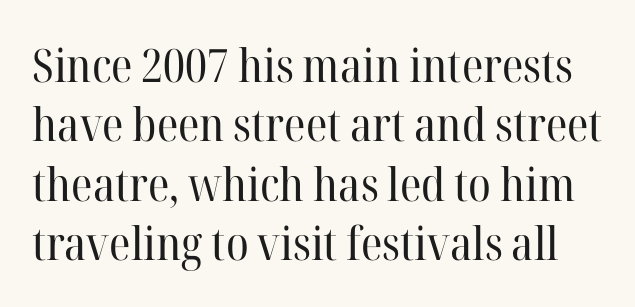
{"serif": "yes", "italic": "no", "bold": "no", "weight": "regular", "width": "normal", "stroke_contrast": "high", "x_height": "medium", "monospaced": "no", "underline": "no", "line_spacing": "normal", "line_spacing_ratio": 1.29, "letter_spacing": "normal", "letter_spacing_em": 0.0, "glyph_px": 46}
